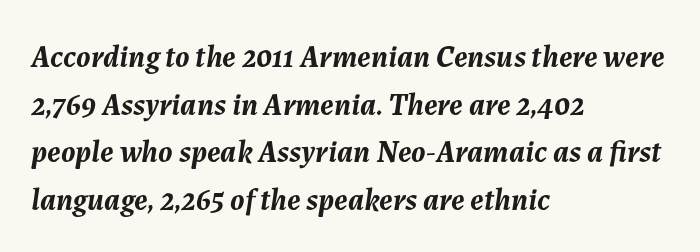
The image shows 31 px semibold type, italic (leaning right); set left-aligned, normal line spacing (1.54x), normal letter spacing, not underlined; medium stroke contrast and a medium x-height.
